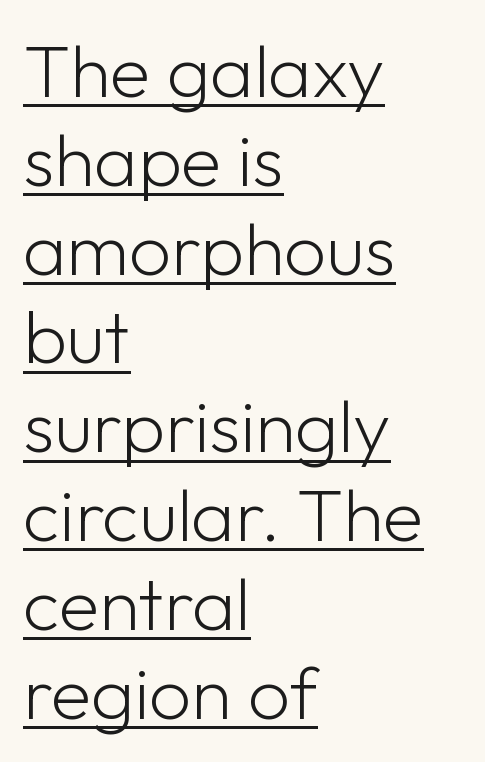
{"serif": "no", "italic": "no", "bold": "no", "weight": "light", "width": "normal", "stroke_contrast": "low", "x_height": "medium", "monospaced": "no", "underline": "yes", "align": "left", "line_spacing_ratio": 1.2, "letter_spacing": "normal", "letter_spacing_em": 0.0, "glyph_px": 74}
